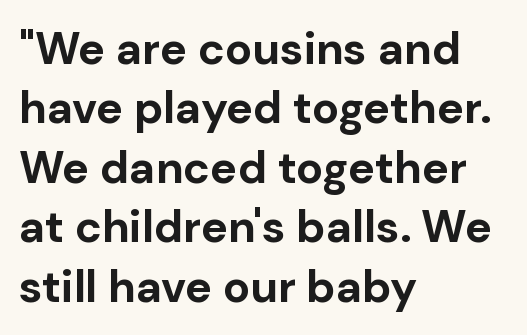
Q: Is the text bold? A: Yes.
Q: Is the text italic (slanted)? A: No, it is upright.
Q: Is the typeface a serif or a sans-serif typeface? A: Sans-serif.
Q: Is the text underlined? A: No.
Q: How is the paragraph aligned? A: Left-aligned.
Q: Is the spacing between letters normal or unusually wide? A: Normal.
Q: Is the spacing between lines tight, normal or loose? A: Normal.
Q: Width (condensed, normal, or wide)? A: Normal.
Q: Stroke contrast? A: Low.
Q: x-height? A: Medium.
Q: Monospaced? A: No.
